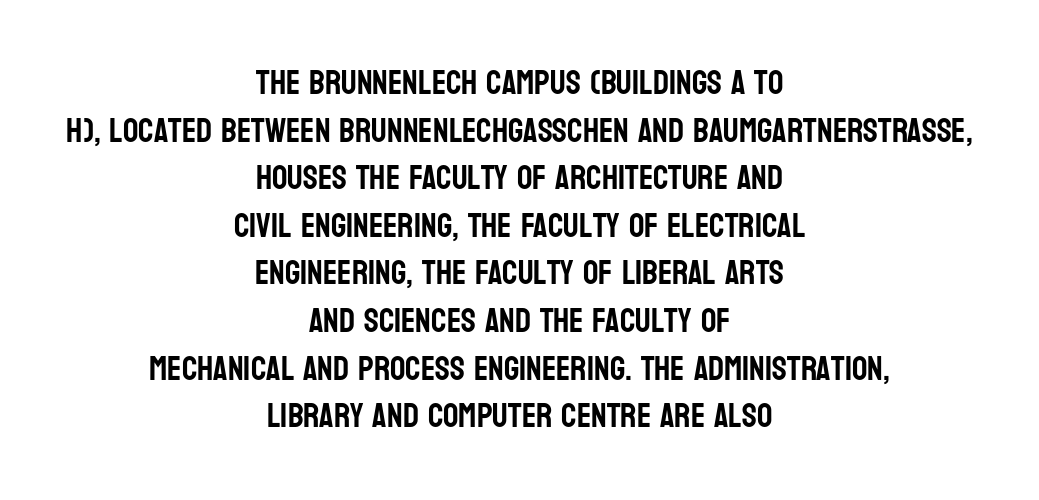
The image shows 34 px condensed sans-serif type, upright; set centered, normal line spacing (1.4x), normal letter spacing, not underlined; low stroke contrast and a large x-height.
